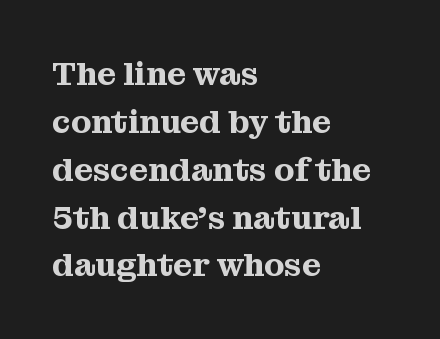
Q: Is the text italic (slanted)? A: No, it is upright.
Q: Is the typeface a serif or a sans-serif typeface? A: Serif.
Q: Is the text underlined? A: No.
Q: How is the paragraph aligned? A: Left-aligned.
Q: Is the spacing between letters normal or unusually wide? A: Normal.
Q: Is the spacing between lines tight, normal or loose? A: Normal.
Q: Width (condensed, normal, or wide)? A: Normal.
Q: Stroke contrast? A: Medium.
Q: x-height? A: Medium.
Q: Monospaced? A: No.
